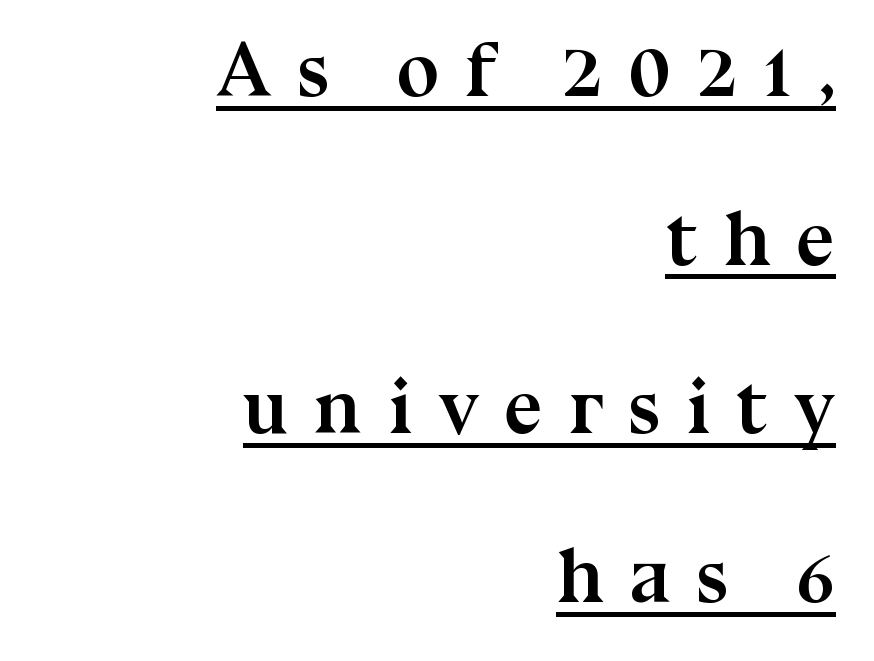
Q: Is the text bold? A: Yes.
Q: Is the text italic (slanted)? A: No, it is upright.
Q: Is the typeface a serif or a sans-serif typeface? A: Serif.
Q: Is the text underlined? A: Yes.
Q: How is the paragraph aligned? A: Right-aligned.
Q: Is the spacing between letters normal or unusually wide? A: Unusually wide.
Q: Is the spacing between lines tight, normal or loose? A: Loose.
Q: Width (condensed, normal, or wide)? A: Normal.
Q: Stroke contrast? A: Medium.
Q: x-height? A: Medium.
Q: Monospaced? A: No.
